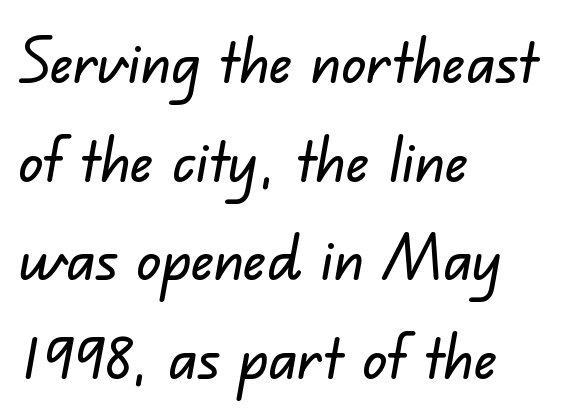
Here the glyphs are tracked normally, forming tight word shapes. These lines stack with their left ends in a neat column. Spacing verdict: proportional, widths tailored to each character. Observe the absence of serifs on each vertical stroke in this sample.
